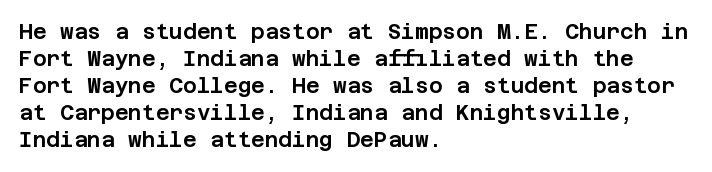
The letters stand straight up with perfectly vertical stems. Tracking here is standard; glyphs follow each other at the usual distance. Whoever set this chose a conventional vertical rhythm. The paragraph has a hard left edge and a soft right edge. Has an underline been added? It has not.
